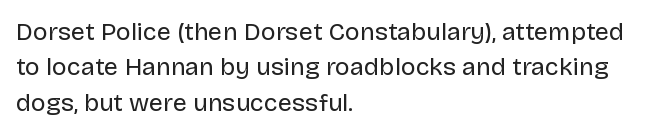
The image shows 25 px text type, upright; set left-aligned, normal line spacing (1.42x), normal letter spacing, not underlined.
